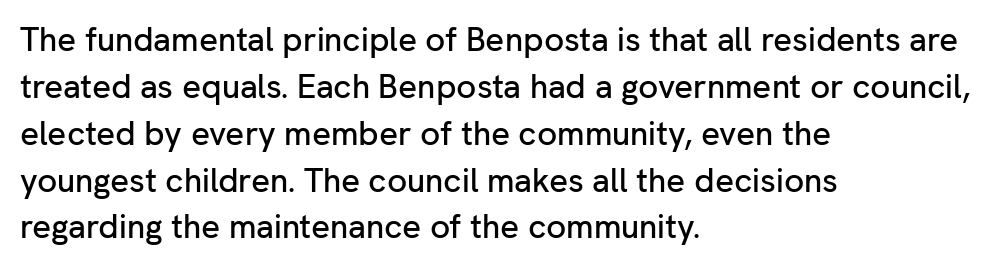
The image shows 33 px sans-serif type, upright; set left-aligned, normal line spacing (1.42x), normal letter spacing, not underlined; low stroke contrast and a medium x-height.
